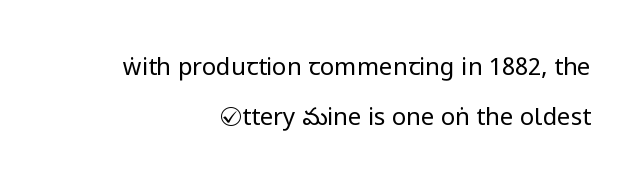
Q: Is the text bold? A: No.
Q: Is the text italic (slanted)? A: No, it is upright.
Q: Is the text underlined? A: No.
Q: How is the paragraph aligned? A: Right-aligned.
Q: Is the spacing between letters normal or unusually wide? A: Normal.
Q: Is the spacing between lines tight, normal or loose? A: Loose.
